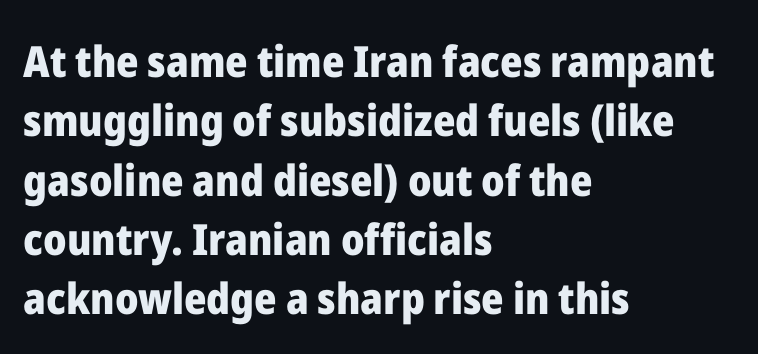
{"serif": "no", "italic": "no", "bold": "yes", "weight": "heavy", "width": "normal", "stroke_contrast": "low", "x_height": "medium", "monospaced": "no", "underline": "no", "align": "left", "line_spacing": "normal", "line_spacing_ratio": 1.38, "letter_spacing": "normal", "letter_spacing_em": 0.0, "glyph_px": 43}
